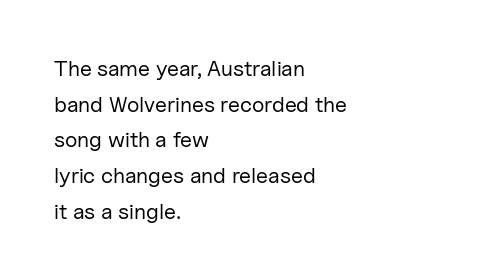
{"italic": "no", "bold": "no", "underline": "no", "align": "left", "line_spacing": "normal", "line_spacing_ratio": 1.62, "letter_spacing": "normal", "letter_spacing_em": 0.0, "glyph_px": 22}
